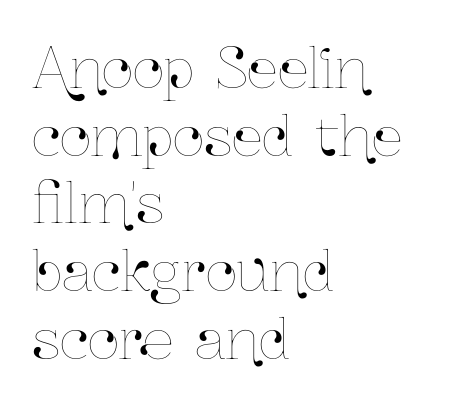
The image shows 55 px condensed type, upright; set left-aligned, line spacing 1.23x, normal letter spacing, not underlined; low stroke contrast and a medium x-height.
